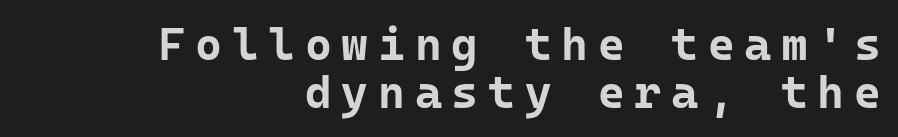
The image shows 46 px bold sans-serif type, upright, monospaced; set right-aligned, tight line spacing (1.05x), unusually wide letter spacing (+0.21 em), not underlined; low stroke contrast and a medium x-height.
